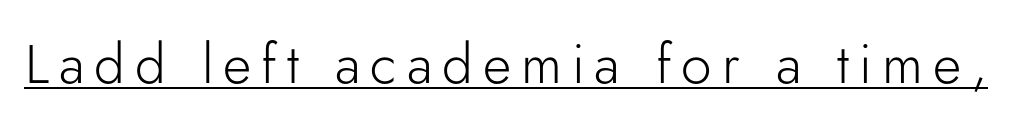
{"serif": "no", "italic": "no", "bold": "no", "weight": "light", "width": "normal", "stroke_contrast": "low", "x_height": "small", "monospaced": "no", "underline": "yes", "glyph_px": 55}
